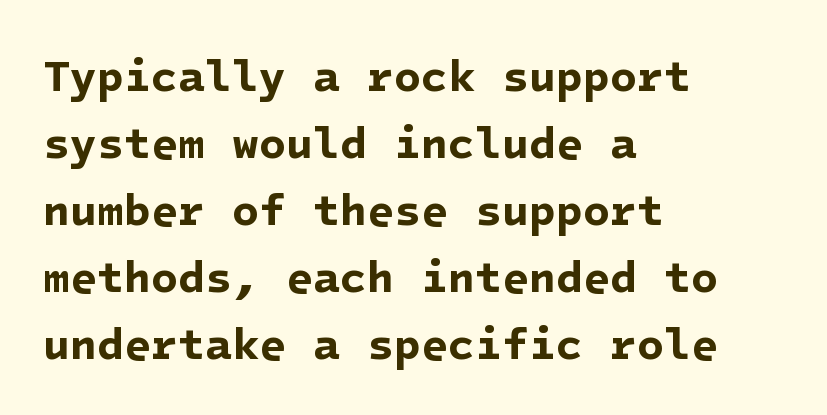
Are there feet on the stems? There aren't — it's a sans. The passage shown is not underscored anywhere. If you measured baseline to baseline, you'd find a middling distance. The gaps between neighbouring characters are ordinary and unremarkable. Where is the straight margin? On the left. Compared with an ordinary text face, these strokes are far heavier — a full bold.
